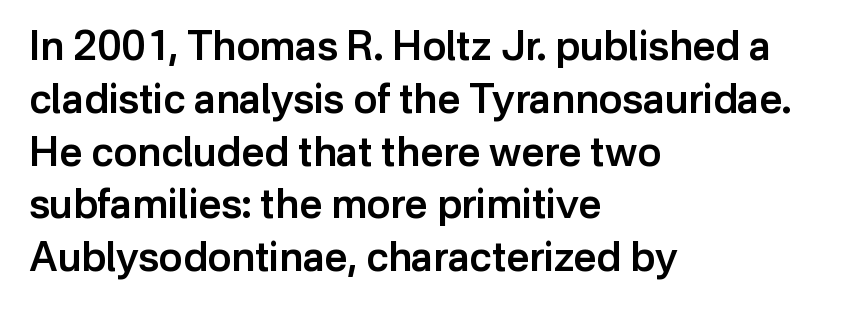
The tracking reads as untouched default to a designer's eye. How heavy is the stroke? Medium-heavy — a semibold, shy of bold. Varying glyph widths throughout — classic text-font behaviour. A typesetter would mark this as roman, not italic.
